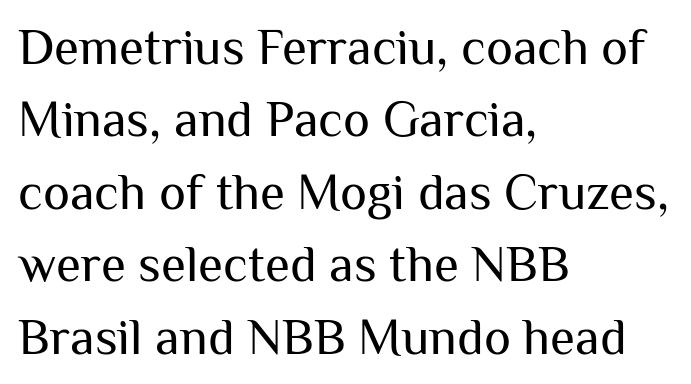
Compared with a typical body face, this is equally light or lighter still. A typesetter would mark this as roman, not italic. Observe the absence of serifs on each vertical stroke in this sample. A typesetter would call this zero additional tracking. In terms of leading, this rendering sits right in the middle.
